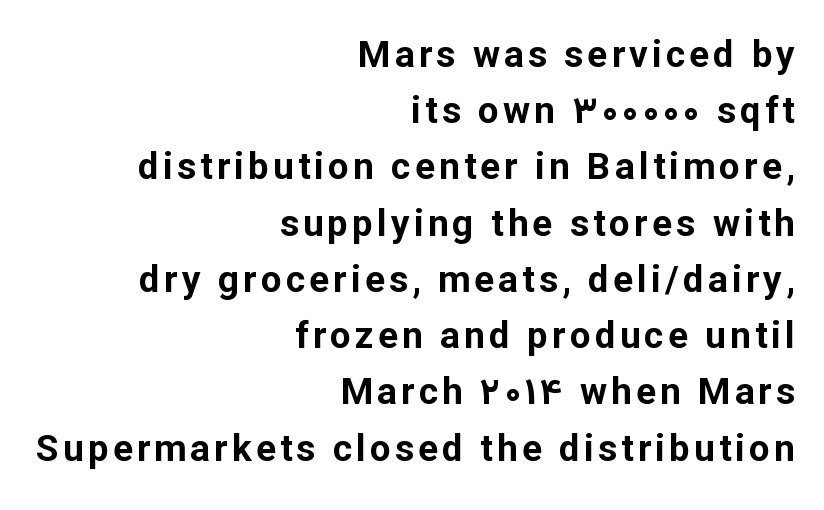
{"serif": "no", "italic": "no", "bold": "yes", "weight": "bold", "width": "normal", "stroke_contrast": "low", "x_height": "medium", "monospaced": "no", "underline": "no", "align": "right", "line_spacing": "normal", "line_spacing_ratio": 1.52, "glyph_px": 37}
